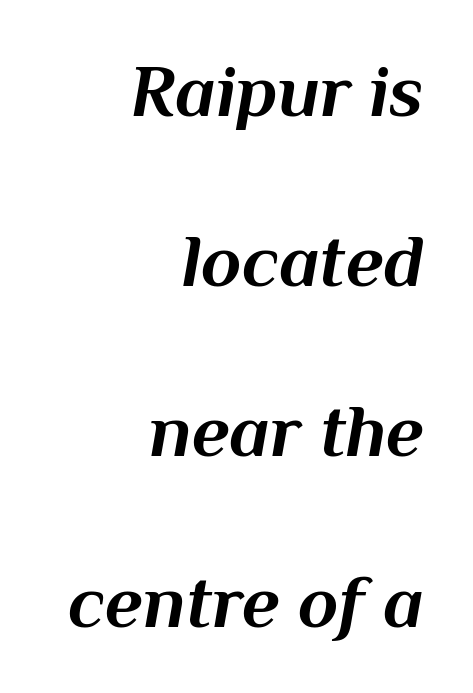
The image shows 74 px bold type, italic (leaning right); set right-aligned, loose line spacing (2.3x), normal letter spacing, not underlined; medium stroke contrast and a medium x-height.
